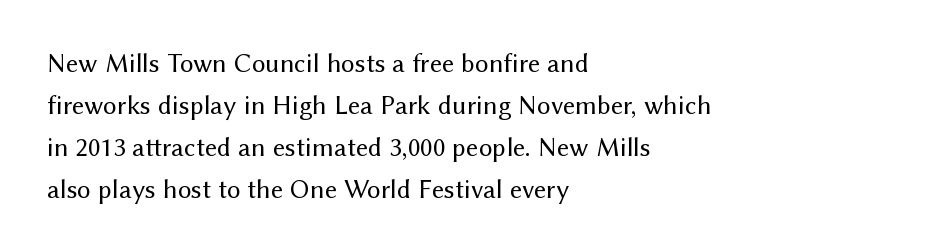
Q: Is the text bold? A: No.
Q: Is the text italic (slanted)? A: No, it is upright.
Q: Is the text underlined? A: No.
Q: How is the paragraph aligned? A: Left-aligned.
Q: Is the spacing between letters normal or unusually wide? A: Normal.
Q: Is the spacing between lines tight, normal or loose? A: Normal.
